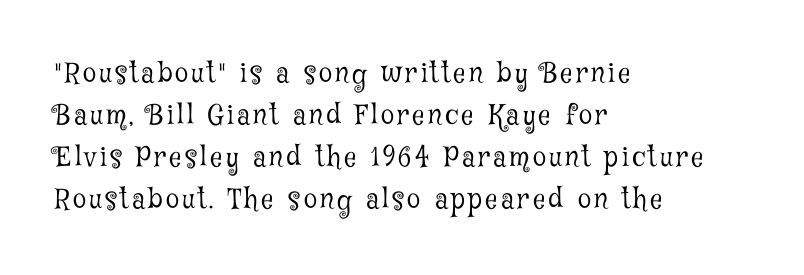
Weight: in the light-to-regular range. Descenders are the only things crossing below the line. How would I describe the line gaps? Plain and ordinary. The lines are quadded left.
